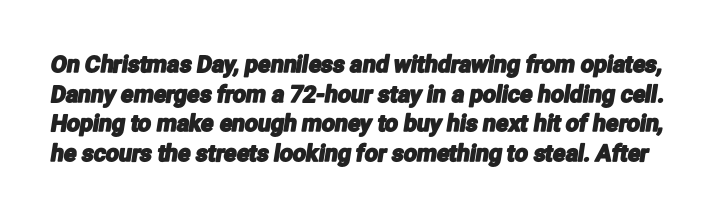
{"underline": "no", "line_spacing": "normal", "line_spacing_ratio": 1.29, "letter_spacing": "normal", "letter_spacing_em": 0.0, "glyph_px": 23}
